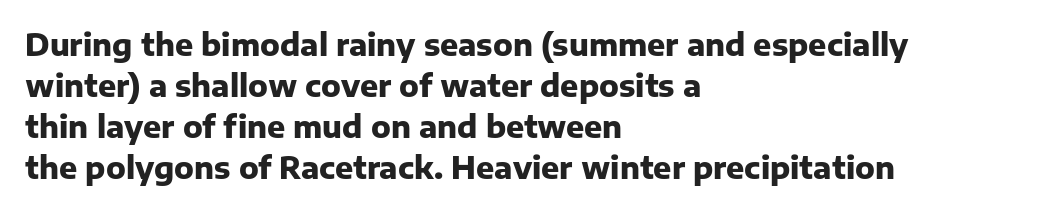
Casual observation: everything's shoved over to the left. The letters advance in unequal steps, a hallmark of proportional type. The axis of the letterforms is exactly vertical. The font family rendered here belongs to the sans-serif group. Spacing between characters is what you'd get straight out of the box.
